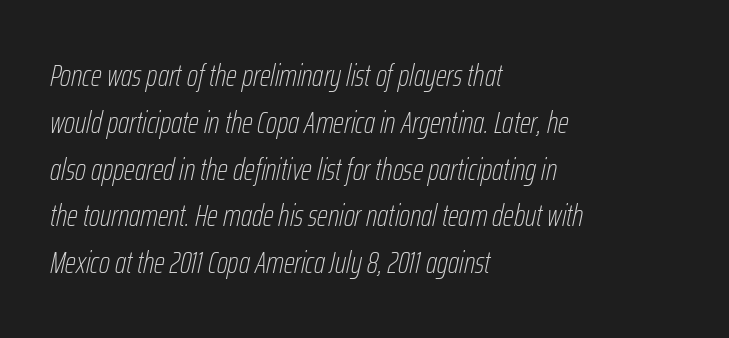
{"italic": "yes", "lean": "right", "slant_degrees": 12, "bold": "no", "weight": "thin", "width": "condensed", "stroke_contrast": "low", "x_height": "medium", "monospaced": "no", "underline": "no", "align": "left", "line_spacing": "normal", "line_spacing_ratio": 1.51, "letter_spacing": "normal", "letter_spacing_em": 0.0, "glyph_px": 31}
